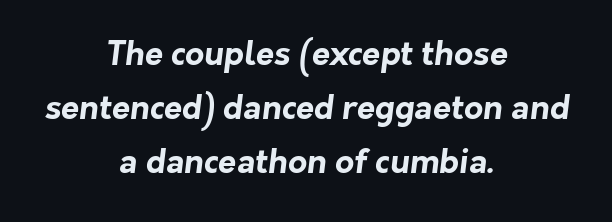
Q: Is the text bold? A: Yes.
Q: Is the typeface a serif or a sans-serif typeface? A: Sans-serif.
Q: Is the text underlined? A: No.
Q: How is the paragraph aligned? A: Centered.
Q: Is the spacing between letters normal or unusually wide? A: Normal.
Q: Is the spacing between lines tight, normal or loose? A: Normal.
Q: Width (condensed, normal, or wide)? A: Normal.
Q: Stroke contrast? A: Low.
Q: x-height? A: Medium.
Q: Monospaced? A: No.
